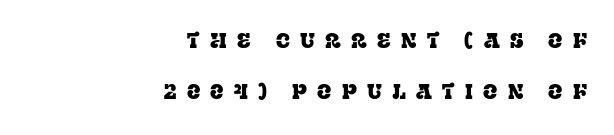
The image shows 21 px text type, upright; set right-aligned, loose line spacing (2.44x), unusually wide letter spacing (+0.49 em), not underlined.
